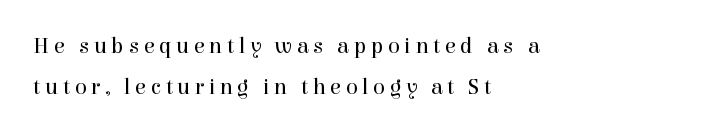
The image shows 22 px text type, upright; set left-aligned, line spacing 1.85x, unusually wide letter spacing (+0.21 em), not underlined.
